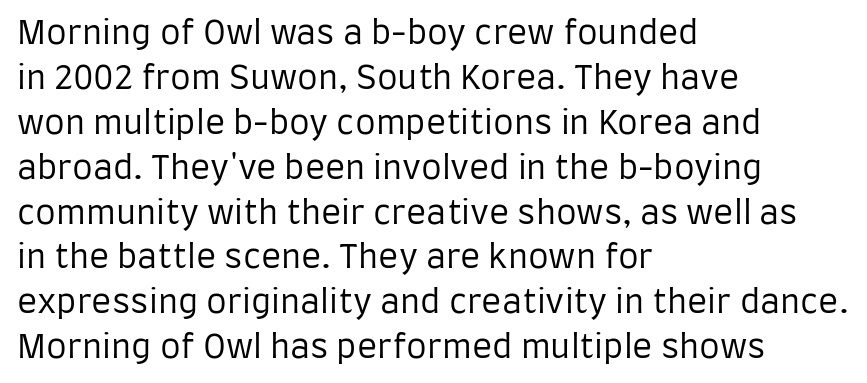
The image shows 33 px regular-weight, condensed sans-serif type, upright; set left-aligned, normal line spacing (1.36x), normal letter spacing, not underlined; low stroke contrast and a large x-height.
